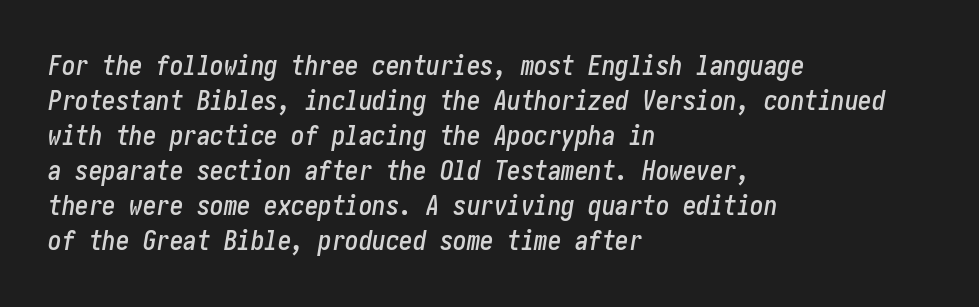
Q: Is the text italic (slanted)? A: Yes, it leans right by about 10 degrees.
Q: Is the text underlined? A: No.
Q: How is the paragraph aligned? A: Left-aligned.
Q: Is the spacing between letters normal or unusually wide? A: Normal.
Q: Is the spacing between lines tight, normal or loose? A: Normal.
